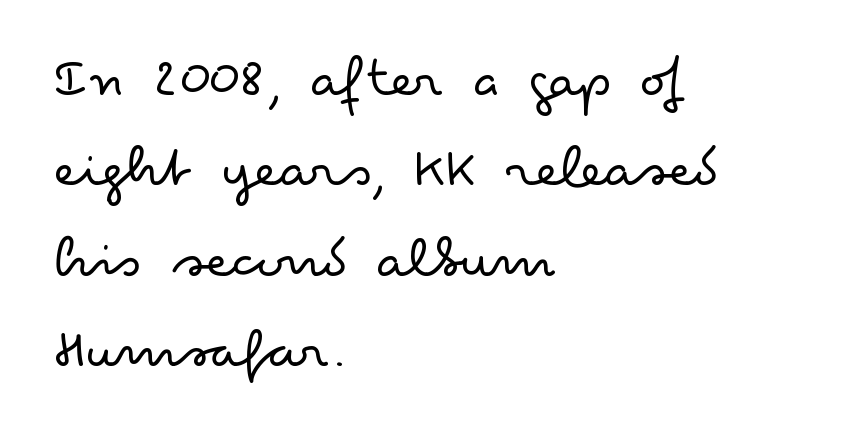
This sample uses a sans-serif face. Type without underlining. Weight class: somewhere from thin through regular. Each word holds together tightly as a unit, with standard inter-letter gaps. The compositor pushed each line to the left boundary. Character widths vary here, with narrow letters taking less room than wide ones.
